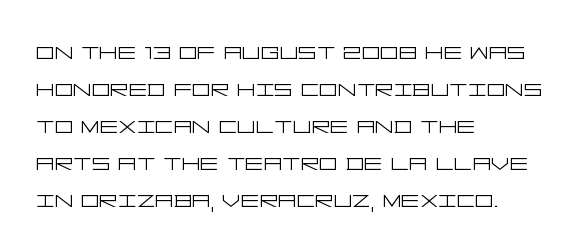
The image shows 29 px light, wide sans-serif type, upright; set left-aligned, normal line spacing (1.28x), normal letter spacing, not underlined; low stroke contrast and a large x-height.
